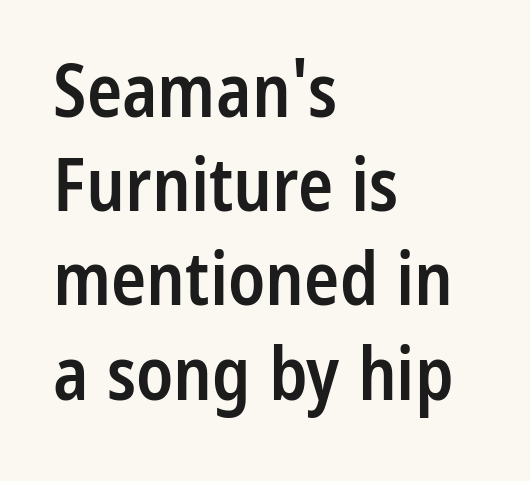
{"serif": "no", "italic": "no", "bold": "semi", "weight": "semibold", "width": "condensed", "stroke_contrast": "low", "x_height": "medium", "monospaced": "no", "underline": "no", "align": "left", "line_spacing": "normal", "line_spacing_ratio": 1.29, "letter_spacing": "normal", "letter_spacing_em": 0.0, "glyph_px": 73}
